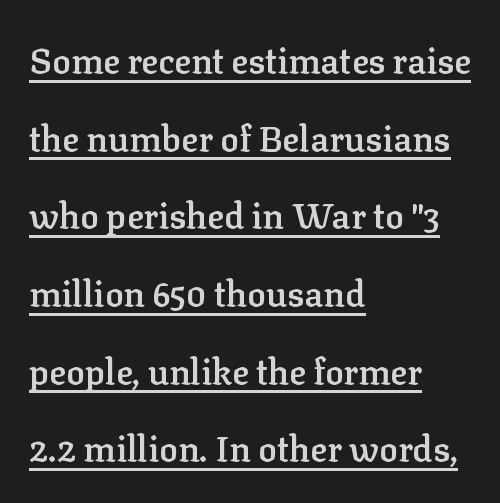
The image shows 35 px semibold serif type, upright; set left-aligned, loose line spacing (2.22x), normal letter spacing, underlined; low stroke contrast and a medium x-height.
